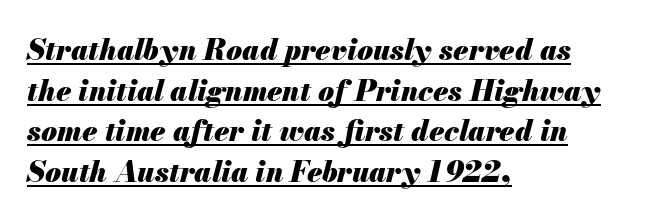
Q: Is the text bold? A: Yes.
Q: Is the text italic (slanted)? A: Yes, it leans right by about 13 degrees.
Q: Is the text underlined? A: Yes.
Q: How is the paragraph aligned? A: Left-aligned.
Q: Is the spacing between letters normal or unusually wide? A: Normal.
Q: Is the spacing between lines tight, normal or loose? A: Normal.
Q: Width (condensed, normal, or wide)? A: Normal.
Q: Stroke contrast? A: Medium.
Q: x-height? A: Small.
Q: Monospaced? A: No.
